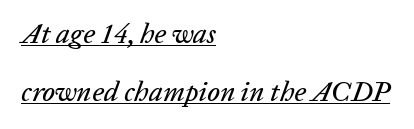
Look at the tracking — it's just the regular setting, nothing added. The leading is generous, giving the passage an open texture. Emphasis-style slanted type is in use. A baseline rule has been typeset under these characters.
